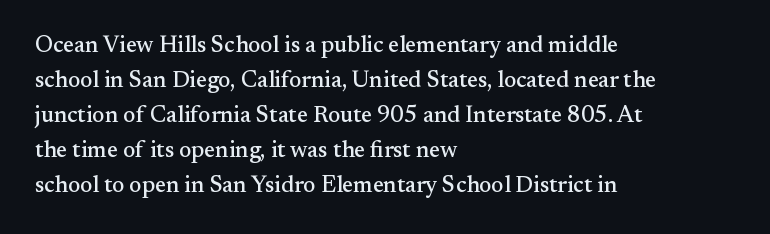
Q: Is the text italic (slanted)? A: No, it is upright.
Q: Is the text underlined? A: No.
Q: How is the paragraph aligned? A: Left-aligned.
Q: Is the spacing between letters normal or unusually wide? A: Normal.
Q: Is the spacing between lines tight, normal or loose? A: Normal.
